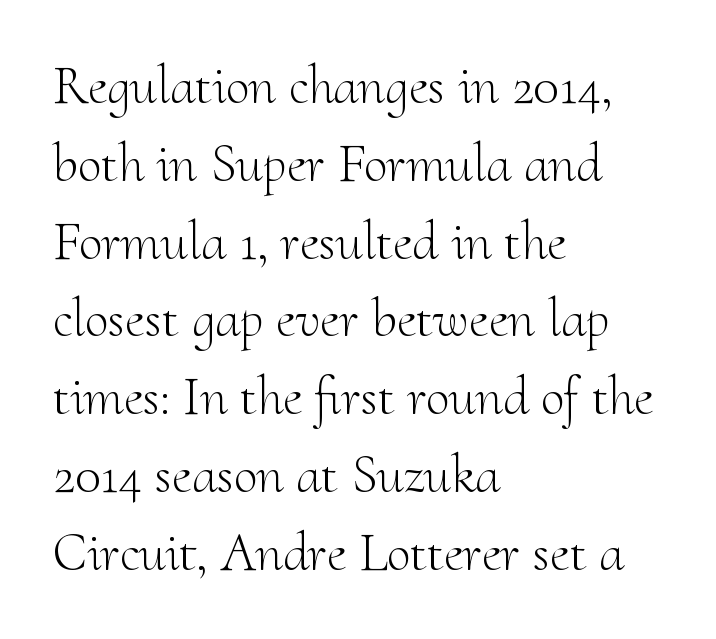
The image shows 54 px light serif type, upright; set left-aligned, normal line spacing (1.44x), normal letter spacing, not underlined; medium stroke contrast and a small x-height.
